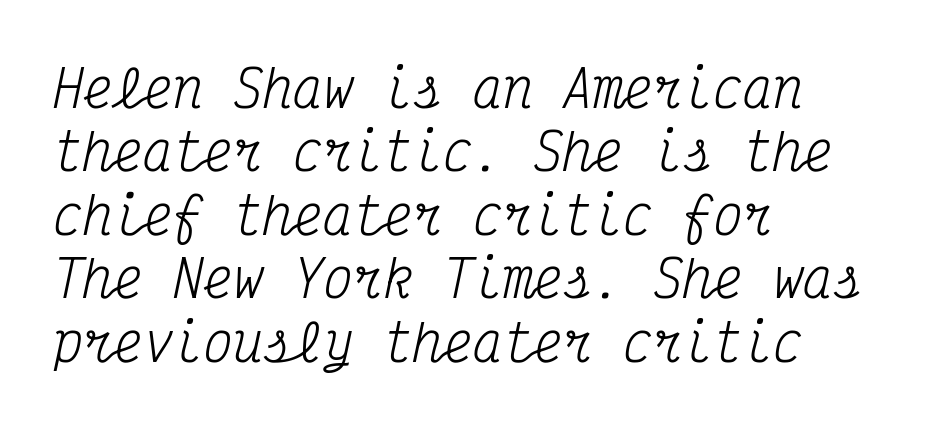
The image shows 50 px regular-weight, condensed serif type, italic (leaning right), monospaced; set left-aligned, normal line spacing (1.27x), normal letter spacing, not underlined; medium stroke contrast and a medium x-height.
